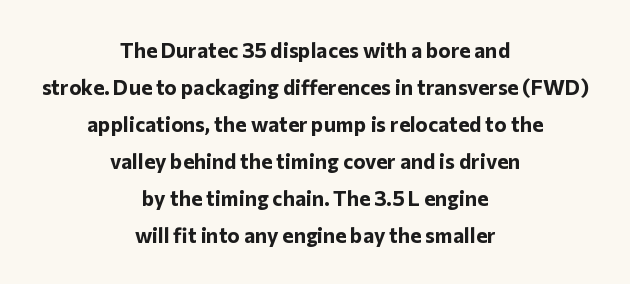
The image shows 21 px bold type, upright; set centered, line spacing 1.76x, normal letter spacing, not underlined.
